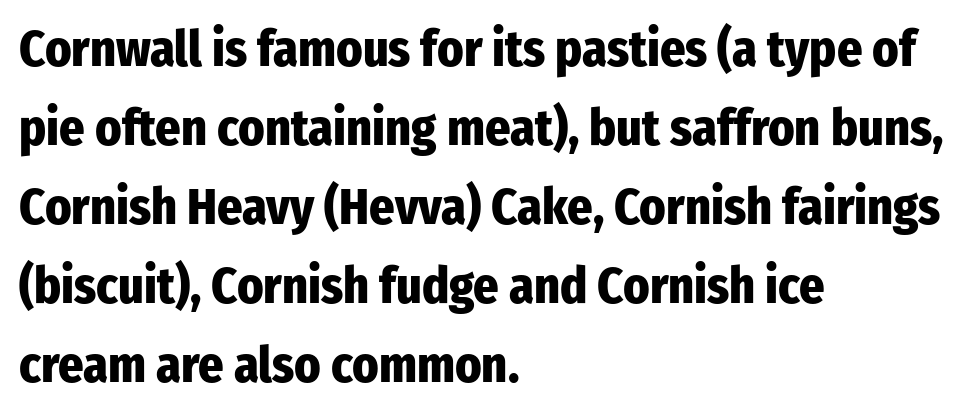
The image shows 50 px heavy, condensed sans-serif type, upright; set left-aligned, normal line spacing (1.58x), normal letter spacing, not underlined; low stroke contrast and a medium x-height.
